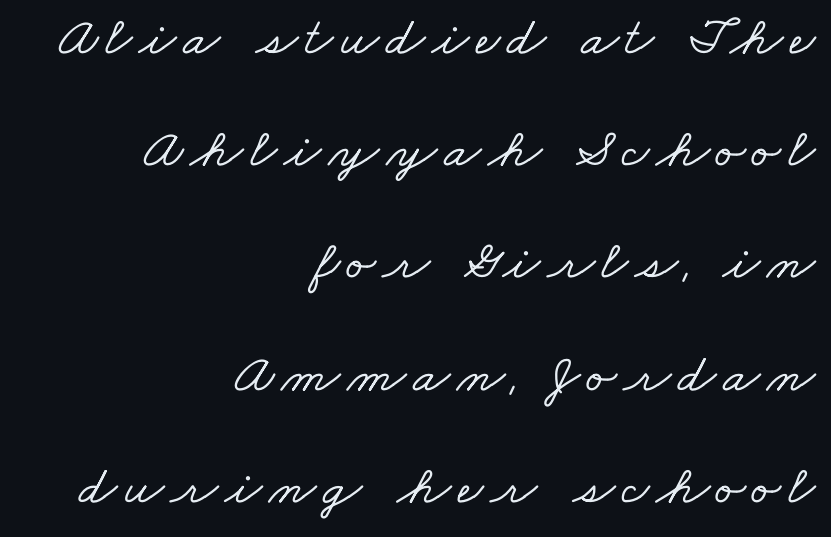
{"serif": "yes", "width": "wide", "stroke_contrast": "low", "x_height": "small", "monospaced": "no", "underline": "no", "align": "right", "line_spacing": "loose", "line_spacing_ratio": 2.04, "glyph_px": 55}
